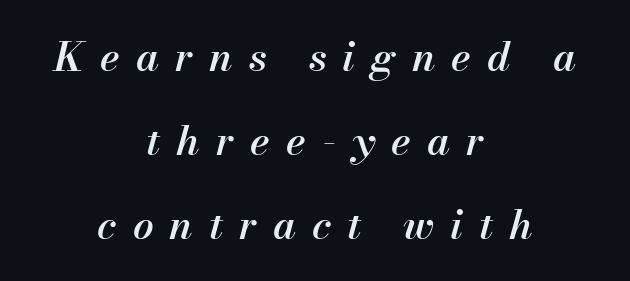
Leftover space on each line is divided equally before and after the words. Glance below the letters and you will spot only blank space. This sample has the flowing, uneven cadence of proportional lettering. A great deal of white space separates one row of letters from the next.
